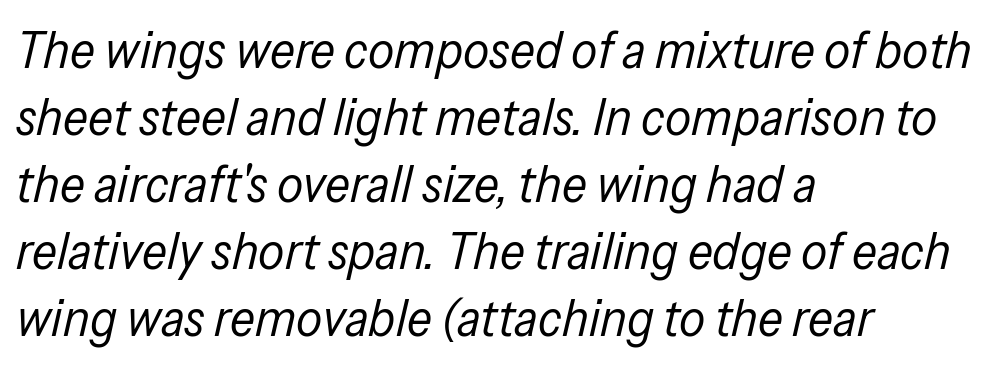
Alignment: flush left. No extra tracking has been applied to these lines. The glyphs look as if they've been sheared to an angle. The font sits on the lighter half of the weight spectrum, regular included.
